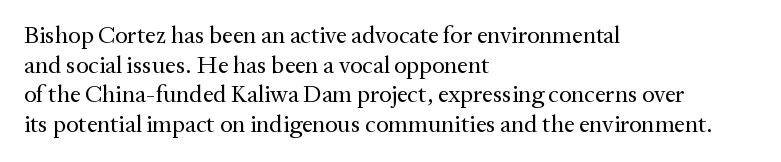
Q: Is the text bold? A: No.
Q: Is the text italic (slanted)? A: No, it is upright.
Q: Is the text underlined? A: No.
Q: How is the paragraph aligned? A: Left-aligned.
Q: Is the spacing between letters normal or unusually wide? A: Normal.
